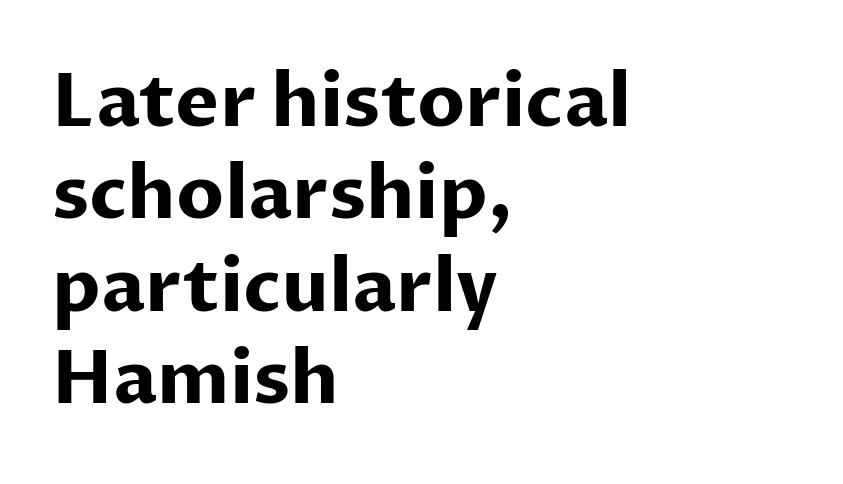
{"serif": "no", "italic": "no", "bold": "yes", "weight": "bold", "width": "normal", "stroke_contrast": "low", "x_height": "medium", "monospaced": "no", "underline": "no", "align": "left", "line_spacing": "normal", "line_spacing_ratio": 1.25, "letter_spacing": "normal", "letter_spacing_em": 0.0, "glyph_px": 74}
